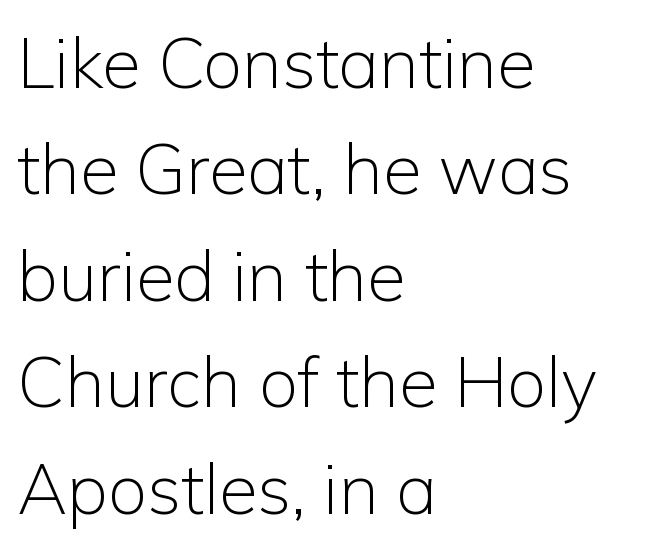
Note the varied advance widths — an 'i' is clearly narrower than an 'm'. A classic flush-left, rag-right setting is used for this passage. This rendering features lettering with no underline. Heaviness? Minimal to ordinary, like unemphasized prose. Successive baselines arrive at the customary interval. Nothing unusual about the tracking: characters are spaced as the font intends.
